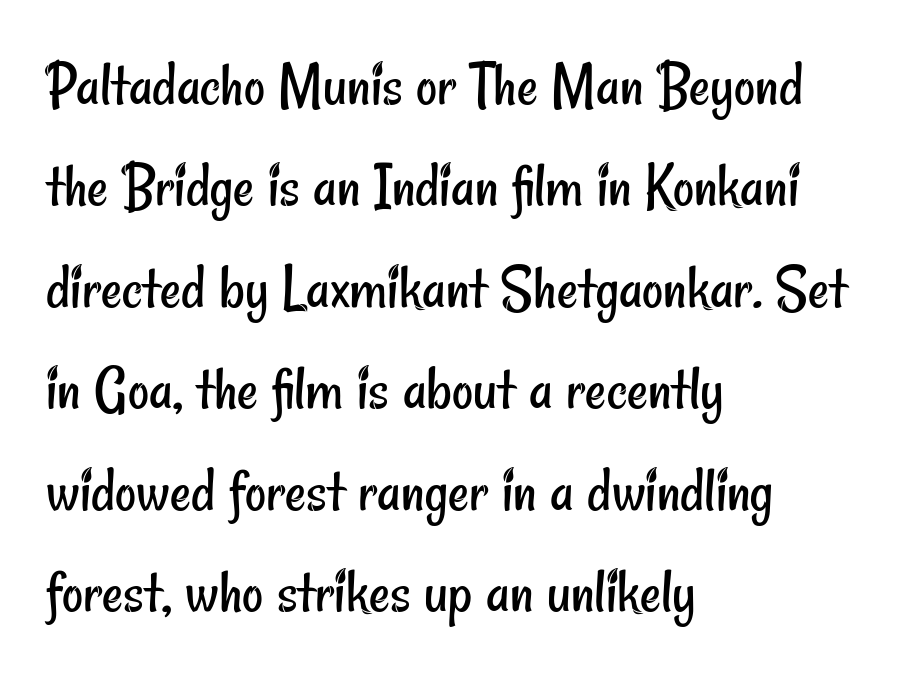
Q: Is the text bold? A: No.
Q: Is the typeface a serif or a sans-serif typeface? A: Sans-serif.
Q: Is the text underlined? A: No.
Q: How is the paragraph aligned? A: Left-aligned.
Q: Is the spacing between letters normal or unusually wide? A: Normal.
Q: Is the spacing between lines tight, normal or loose? A: Normal.
Q: Width (condensed, normal, or wide)? A: Condensed.
Q: Stroke contrast? A: Low.
Q: x-height? A: Small.
Q: Monospaced? A: No.
